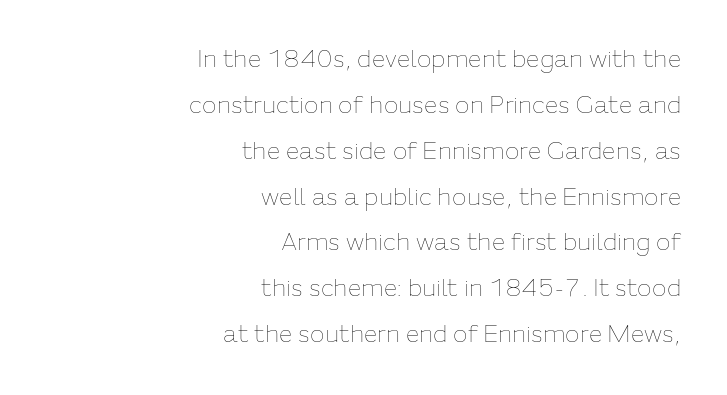
The image shows 24 px text type, upright; set right-aligned, loose line spacing (1.91x), normal letter spacing, not underlined.
